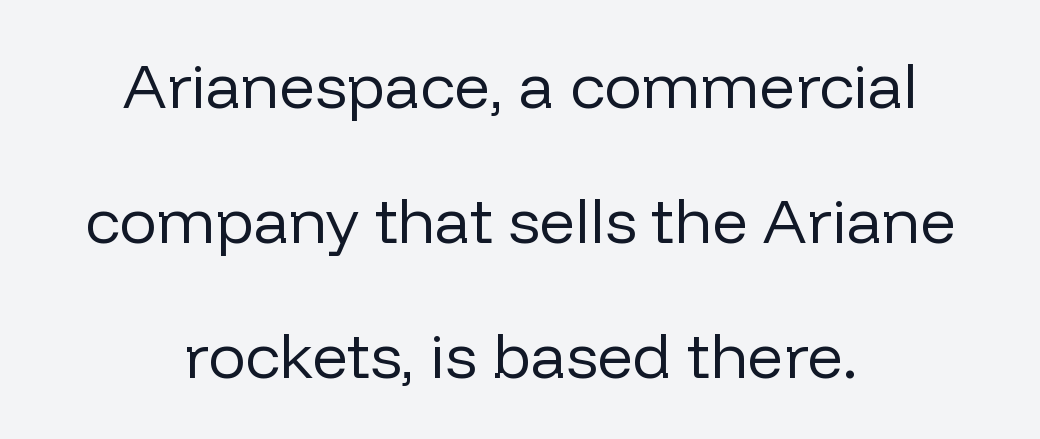
Q: Is the text bold? A: No.
Q: Is the text italic (slanted)? A: No, it is upright.
Q: Is the typeface a serif or a sans-serif typeface? A: Sans-serif.
Q: Is the text underlined? A: No.
Q: How is the paragraph aligned? A: Centered.
Q: Is the spacing between letters normal or unusually wide? A: Normal.
Q: Is the spacing between lines tight, normal or loose? A: Loose.
Q: Width (condensed, normal, or wide)? A: Normal.
Q: Stroke contrast? A: Low.
Q: x-height? A: Medium.
Q: Monospaced? A: No.
